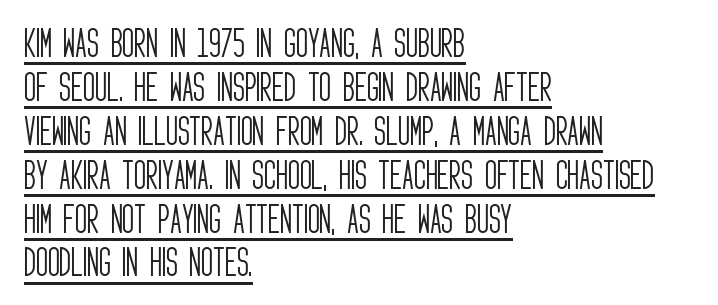
Underlining? Definitely there. You could not count columns in this text — the font is proportionally spaced. The rag falls on the right side of this text block. This reads as an unemphasized weight, regular at the heaviest. Tall strokes in this sample are plumb rather than angled. Look at the tracking — it's just the regular setting, nothing added.
